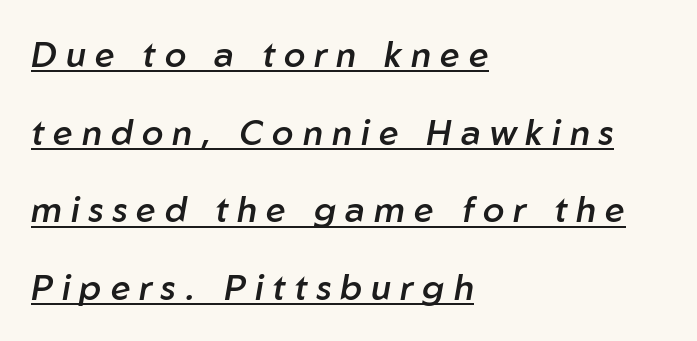
Q: Is the text bold? A: Semi-bold.
Q: Is the text italic (slanted)? A: Yes, it leans right by about 10 degrees.
Q: Is the text underlined? A: Yes.
Q: How is the paragraph aligned? A: Left-aligned.
Q: Is the spacing between letters normal or unusually wide? A: Unusually wide.
Q: Is the spacing between lines tight, normal or loose? A: Loose.
Q: Width (condensed, normal, or wide)? A: Normal.
Q: Stroke contrast? A: Low.
Q: x-height? A: Medium.
Q: Monospaced? A: No.
